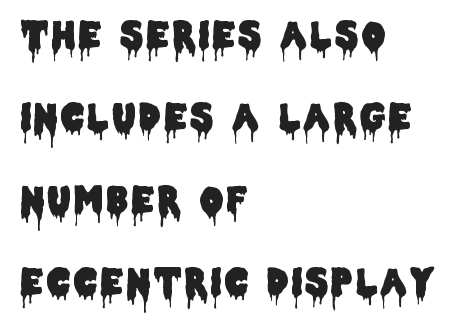
Q: Is the text italic (slanted)? A: No, it is upright.
Q: Is the typeface a serif or a sans-serif typeface? A: Sans-serif.
Q: Is the text underlined? A: No.
Q: How is the paragraph aligned? A: Left-aligned.
Q: Is the spacing between lines tight, normal or loose? A: Loose.
Q: Width (condensed, normal, or wide)? A: Condensed.
Q: Stroke contrast? A: Low.
Q: x-height? A: Large.
Q: Monospaced? A: No.
